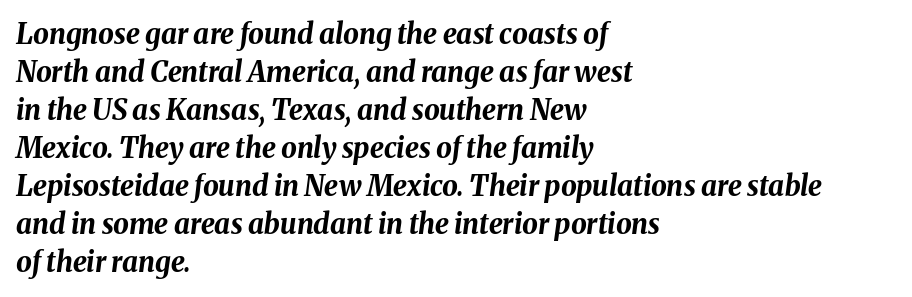
Every character sits at an angle, as italics do. The space directly below the letters is spotless. Teacher's note: observe the even left margin — that is flush-left alignment. Quick note: interline space is typical.
